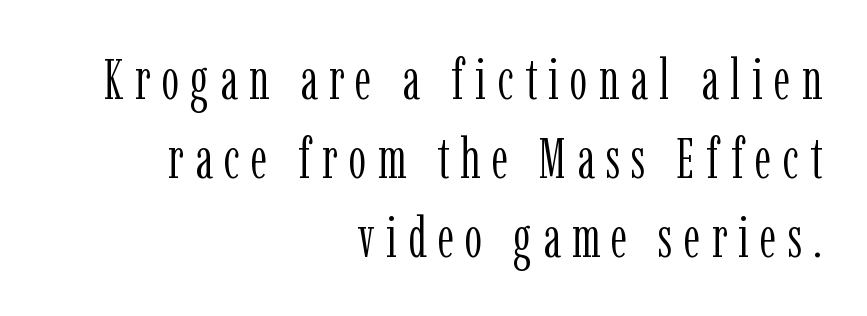
{"serif": "yes", "italic": "no", "bold": "no", "weight": "light", "width": "condensed", "stroke_contrast": "low", "x_height": "medium", "monospaced": "no", "underline": "no", "align": "right", "line_spacing": "normal", "line_spacing_ratio": 1.41, "letter_spacing": "wide", "letter_spacing_em": 0.2, "glyph_px": 56}
